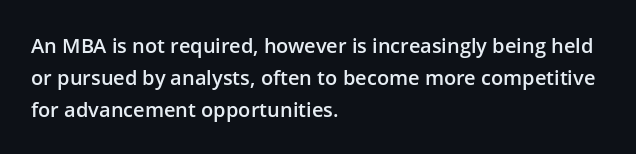
{"italic": "no", "bold": "semi", "underline": "no", "align": "left", "line_spacing": "normal", "line_spacing_ratio": 1.59, "letter_spacing": "normal", "letter_spacing_em": 0.0, "glyph_px": 20}
